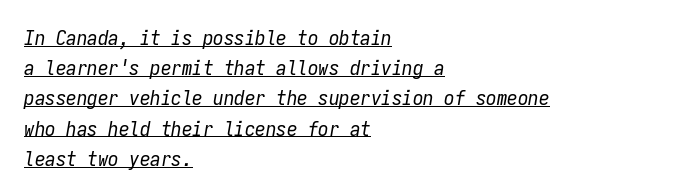
{"italic": "yes", "lean": "right", "slant_degrees": 9, "bold": "no", "underline": "yes", "align": "left", "line_spacing": "normal", "line_spacing_ratio": 1.44, "letter_spacing": "normal", "letter_spacing_em": 0.0, "glyph_px": 21}
